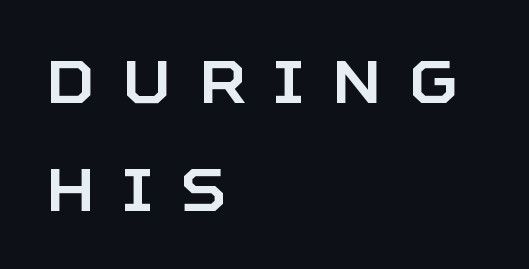
The image shows 60 px sans-serif type, upright; set left-aligned, line spacing 1.8x, unusually wide letter spacing (+0.45 em), not underlined; low stroke contrast and a large x-height.
